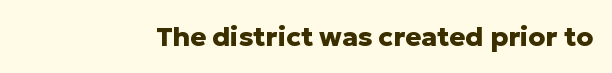
What stands out about the letter spacing? Nothing — it is the standard amount. No italicization has been applied; the sample stays upright. The gap between lines stays unmarked. Thick stems and heavy bowls — unmistakably bold.
